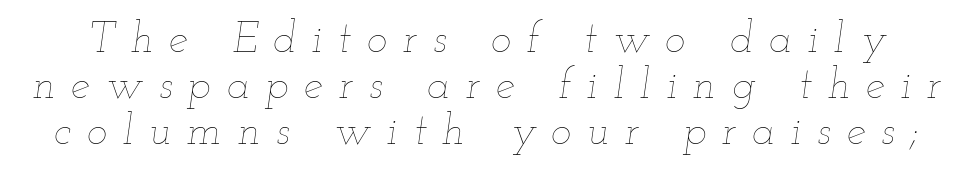
The typeface has the unassuming heft of standard copy or less. Looks like regular typesetting: each glyph gets only the width it needs. The rendering applies a slant to the glyphs. Short note: letters widely spaced. The area under the type is left untouched. The block of text is dense from top to bottom, with scant space between rows.
